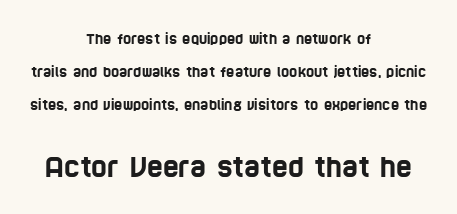
This rendering features lettering with no underline. This rendering leaves character spacing at its baseline value. A student would call this center alignment; a typographer would say set centered. Baseline-to-baseline distance is far greater than the letter height.
